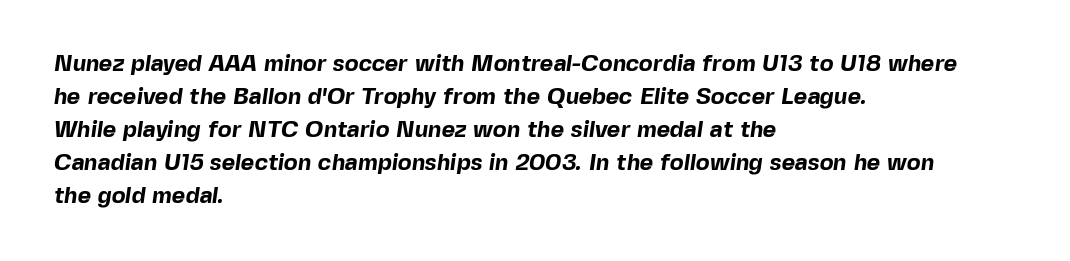
The image shows 23 px bold type; set left-aligned, normal line spacing (1.43x), normal letter spacing, not underlined.
